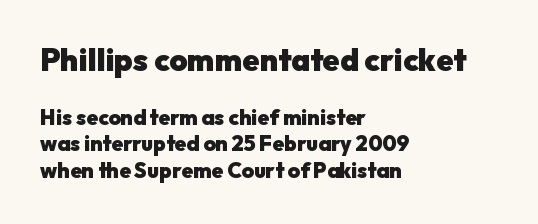
{"serif": "no", "italic": "no", "bold": "yes", "weight": "heavy", "width": "normal", "stroke_contrast": "low", "x_height": "medium", "monospaced": "no", "underline": "no", "align": "left", "line_spacing": "normal", "line_spacing_ratio": 1.26, "letter_spacing": "normal", "letter_spacing_em": 0.0, "larger_block": "first", "size_ratio": 1.48, "glyph_px": 31}
